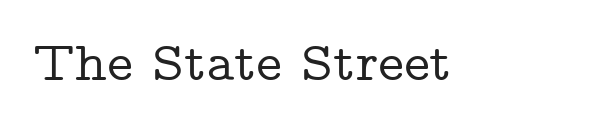
Q: Is the text italic (slanted)? A: No, it is upright.
Q: Is the typeface a serif or a sans-serif typeface? A: Serif.
Q: Is the text underlined? A: No.
Q: Is the spacing between letters normal or unusually wide? A: Normal.
Q: Width (condensed, normal, or wide)? A: Wide.
Q: Stroke contrast? A: Low.
Q: x-height? A: Medium.
Q: Monospaced? A: No.
